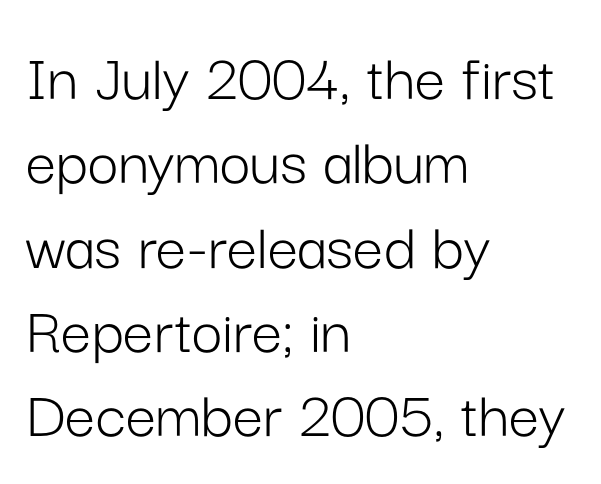
The image shows 68 px light sans-serif type, upright; set left-aligned, line spacing 1.24x, normal letter spacing, not underlined; low stroke contrast and a medium x-height.
